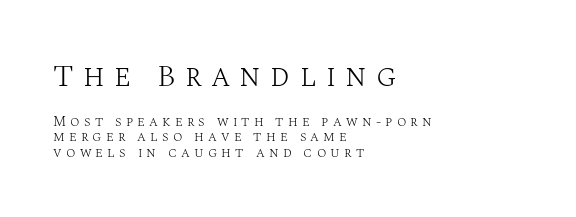
Q: Is the text bold? A: No.
Q: Is the text italic (slanted)? A: No, it is upright.
Q: Is the typeface a serif or a sans-serif typeface? A: Serif.
Q: Is the text underlined? A: No.
Q: How is the paragraph aligned? A: Left-aligned.
Q: Is the spacing between letters normal or unusually wide? A: Unusually wide.
Q: Is the spacing between lines tight, normal or loose? A: Tight.
Q: Which block of text is set in a larger size, the first (top) or the second (bottom)? A: The first (top) one.
Q: Width (condensed, normal, or wide)? A: Normal.
Q: Stroke contrast? A: Medium.
Q: x-height? A: Large.
Q: Monospaced? A: No.
